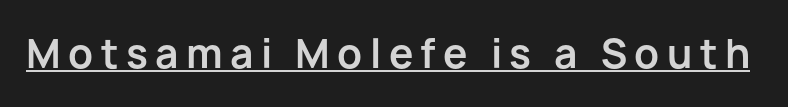
{"serif": "no", "italic": "no", "bold": "yes", "weight": "bold", "width": "normal", "stroke_contrast": "low", "x_height": "medium", "monospaced": "no", "underline": "yes", "glyph_px": 39}
